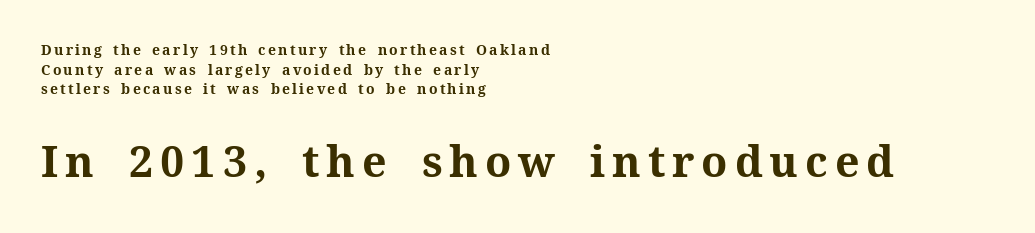
Q: Is the text bold? A: Yes.
Q: Is the text italic (slanted)? A: No, it is upright.
Q: Is the typeface a serif or a sans-serif typeface? A: Serif.
Q: Is the text underlined? A: No.
Q: How is the paragraph aligned? A: Left-aligned.
Q: Is the spacing between lines tight, normal or loose? A: Normal.
Q: Which block of text is set in a larger size, the first (top) or the second (bottom)? A: The second (bottom) one.
Q: Width (condensed, normal, or wide)? A: Normal.
Q: Stroke contrast? A: Medium.
Q: x-height? A: Medium.
Q: Monospaced? A: No.
